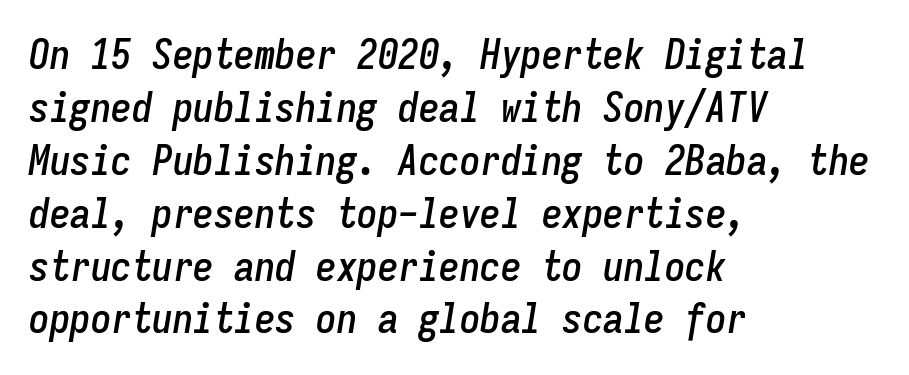
Q: Is the text italic (slanted)? A: Yes, it leans right by about 9 degrees.
Q: Is the text underlined? A: No.
Q: How is the paragraph aligned? A: Left-aligned.
Q: Is the spacing between letters normal or unusually wide? A: Normal.
Q: Is the spacing between lines tight, normal or loose? A: Normal.
Q: Width (condensed, normal, or wide)? A: Condensed.
Q: Stroke contrast? A: Low.
Q: x-height? A: Medium.
Q: Monospaced? A: Yes.
